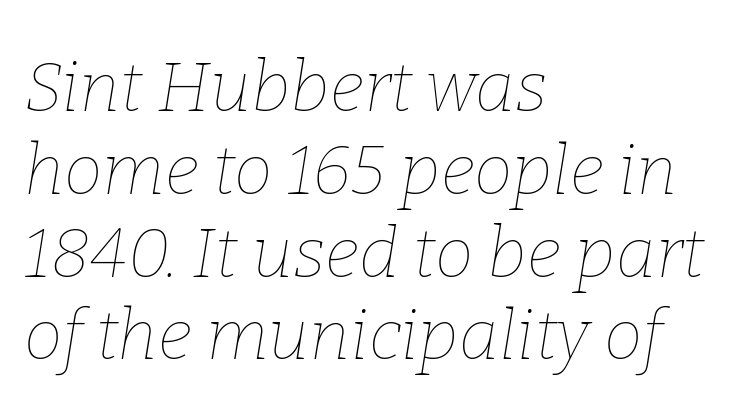
Q: Is the text bold? A: No.
Q: Is the text italic (slanted)? A: Yes, it leans right by about 9 degrees.
Q: Is the text underlined? A: No.
Q: How is the paragraph aligned? A: Left-aligned.
Q: Is the spacing between letters normal or unusually wide? A: Normal.
Q: Width (condensed, normal, or wide)? A: Normal.
Q: Stroke contrast? A: Low.
Q: x-height? A: Medium.
Q: Monospaced? A: No.
